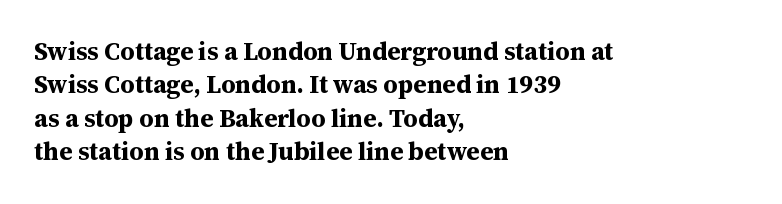
Notice how the passage keeps a crisp vertical edge on the left only. Ordinary non-slanted type is in use. This sample uses plain, unmodified letter spacing. Strong, thick strokes mark this as bold type. Normally led — the rows are evenly, conventionally spaced.
